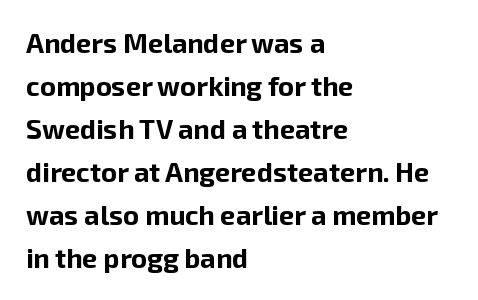
The image shows 27 px bold type, upright; set left-aligned, normal line spacing (1.59x), normal letter spacing, not underlined.
